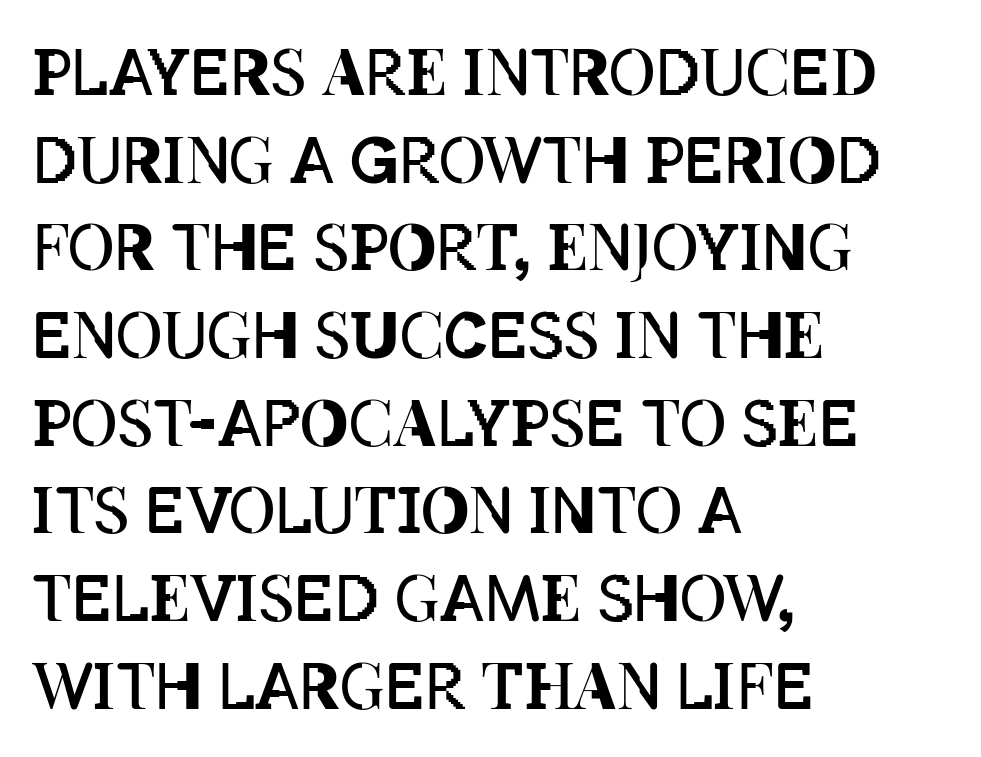
{"italic": "no", "bold": "no", "weight": "regular", "width": "condensed", "stroke_contrast": "low", "x_height": "large", "monospaced": "no", "underline": "no", "align": "left", "line_spacing": "normal", "line_spacing_ratio": 1.37, "letter_spacing": "normal", "letter_spacing_em": 0.0, "glyph_px": 64}
